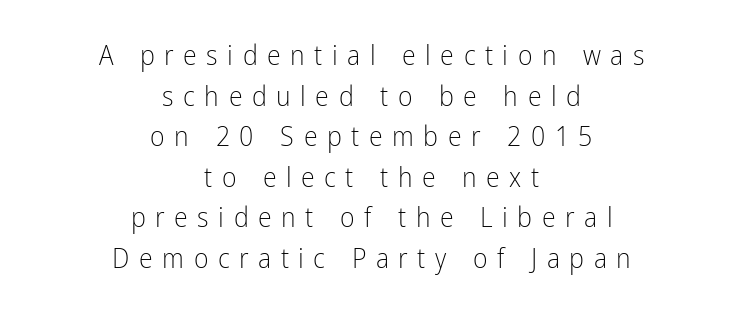
Q: Is the text bold? A: No.
Q: Is the text italic (slanted)? A: No, it is upright.
Q: Is the typeface a serif or a sans-serif typeface? A: Sans-serif.
Q: Is the text underlined? A: No.
Q: How is the paragraph aligned? A: Centered.
Q: Is the spacing between letters normal or unusually wide? A: Unusually wide.
Q: Is the spacing between lines tight, normal or loose? A: Normal.
Q: Width (condensed, normal, or wide)? A: Condensed.
Q: Stroke contrast? A: Low.
Q: x-height? A: Medium.
Q: Monospaced? A: No.
